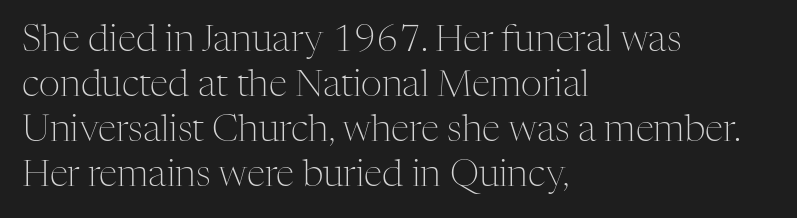
Each row of text sits above clean, open space. Visually the block forms a straight wall on the left and a jagged coastline on the right. Do the characters align in a grid? No, the font is proportional. Characters follow at the spacing the type designer built in. The strokes are not fattened; the text isn't bold. Ordinary non-slanted type is in use.
